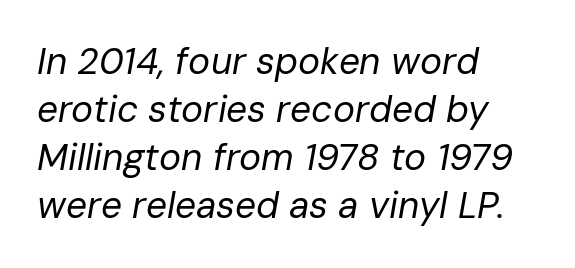
{"italic": "yes", "lean": "right", "slant_degrees": 10, "bold": "no", "weight": "regular", "width": "normal", "stroke_contrast": "low", "x_height": "medium", "monospaced": "no", "underline": "no", "align": "left", "line_spacing": "normal", "line_spacing_ratio": 1.3, "letter_spacing": "normal", "letter_spacing_em": 0.0, "glyph_px": 37}
